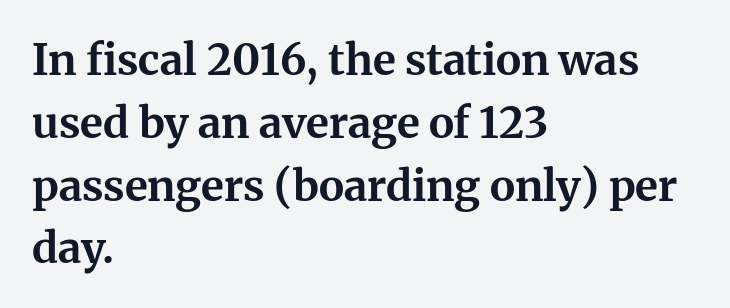
The image shows 43 px bold serif type, upright; set left-aligned, normal line spacing (1.46x), normal letter spacing, not underlined; medium stroke contrast and a medium x-height.
